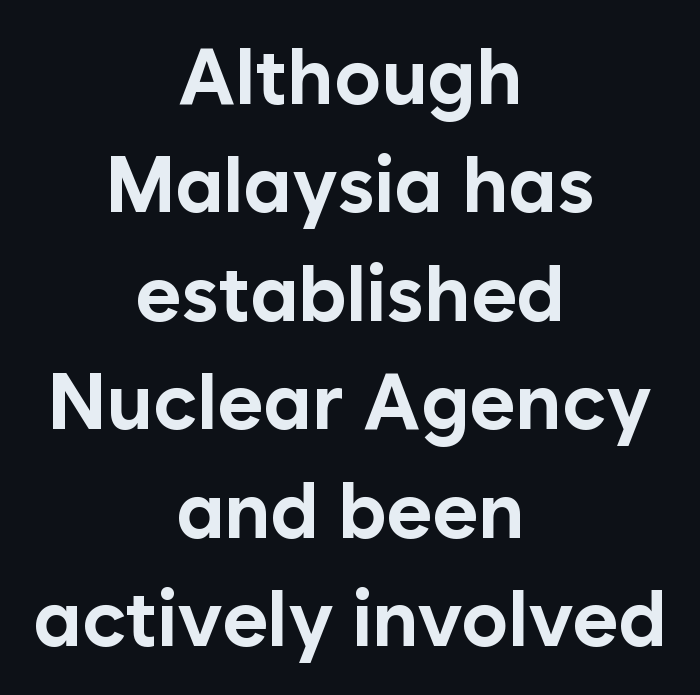
Q: Is the text bold? A: Yes.
Q: Is the text italic (slanted)? A: No, it is upright.
Q: Is the typeface a serif or a sans-serif typeface? A: Sans-serif.
Q: Is the text underlined? A: No.
Q: How is the paragraph aligned? A: Centered.
Q: Is the spacing between letters normal or unusually wide? A: Normal.
Q: Is the spacing between lines tight, normal or loose? A: Normal.
Q: Width (condensed, normal, or wide)? A: Normal.
Q: Stroke contrast? A: Low.
Q: x-height? A: Medium.
Q: Monospaced? A: No.
